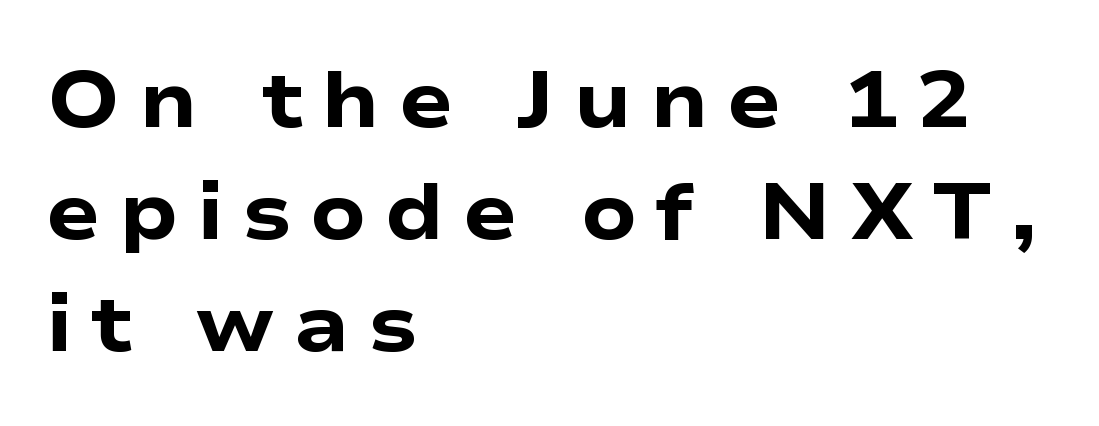
{"serif": "no", "italic": "no", "bold": "yes", "weight": "heavy", "width": "wide", "stroke_contrast": "low", "x_height": "medium", "monospaced": "no", "underline": "no", "align": "left", "line_spacing": "normal", "line_spacing_ratio": 1.4, "letter_spacing": "wide", "letter_spacing_em": 0.23, "glyph_px": 80}
